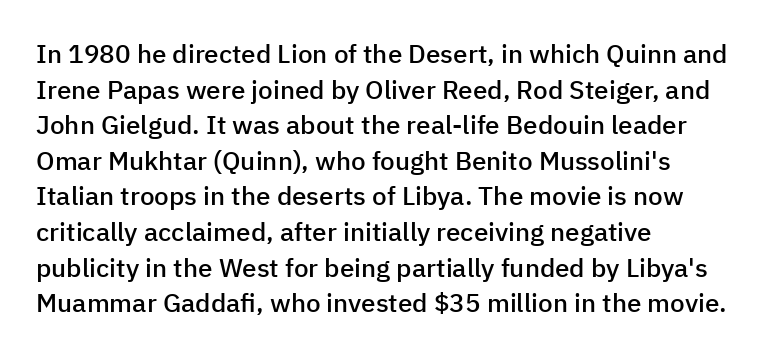
The letters sit at their default tracking, neither squeezed nor spread. Line starts are locked; line ends wander. These words are printed semibold, heavier than regular yet not bold. Does the lettering tilt? It doesn't — this is upright. Students, observe: this is what conventionally led text looks like. Type without underlining.
